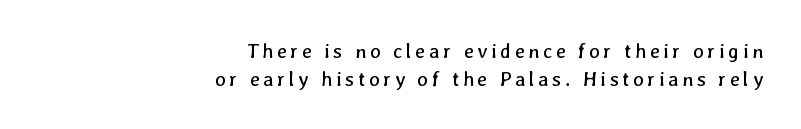
Q: Is the text bold? A: No.
Q: Is the text underlined? A: No.
Q: How is the paragraph aligned? A: Right-aligned.
Q: Is the spacing between lines tight, normal or loose? A: Normal.
